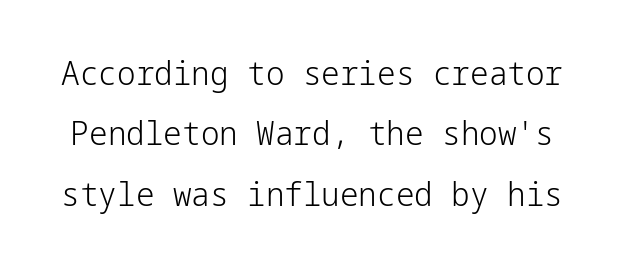
Q: Is the text bold? A: No.
Q: Is the text italic (slanted)? A: No, it is upright.
Q: Is the typeface a serif or a sans-serif typeface? A: Sans-serif.
Q: Is the text underlined? A: No.
Q: Is the spacing between letters normal or unusually wide? A: Normal.
Q: Width (condensed, normal, or wide)? A: Normal.
Q: Stroke contrast? A: Low.
Q: x-height? A: Medium.
